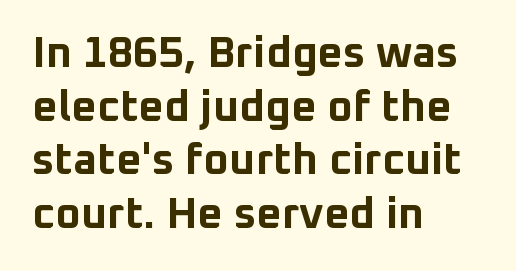
Q: Is the text bold? A: Yes.
Q: Is the text italic (slanted)? A: No, it is upright.
Q: Is the typeface a serif or a sans-serif typeface? A: Sans-serif.
Q: Is the text underlined? A: No.
Q: How is the paragraph aligned? A: Left-aligned.
Q: Is the spacing between letters normal or unusually wide? A: Normal.
Q: Width (condensed, normal, or wide)? A: Normal.
Q: Stroke contrast? A: Low.
Q: x-height? A: Medium.
Q: Monospaced? A: No.
